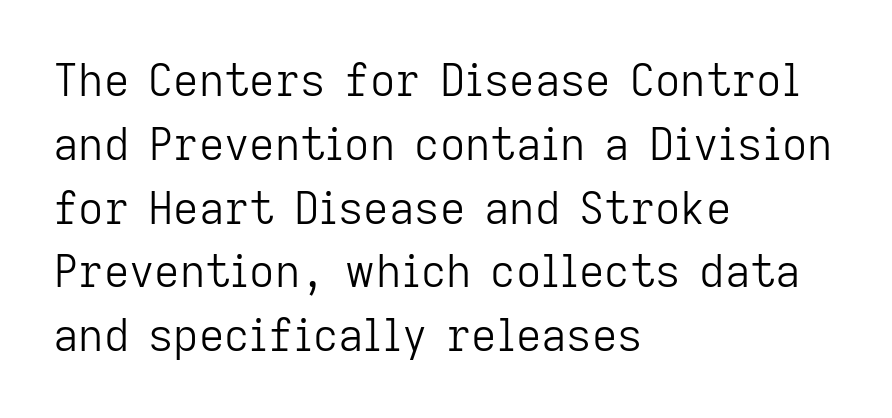
The image shows 44 px light sans-serif type, upright; set left-aligned, normal line spacing (1.45x), normal letter spacing, not underlined; low stroke contrast and a medium x-height.
